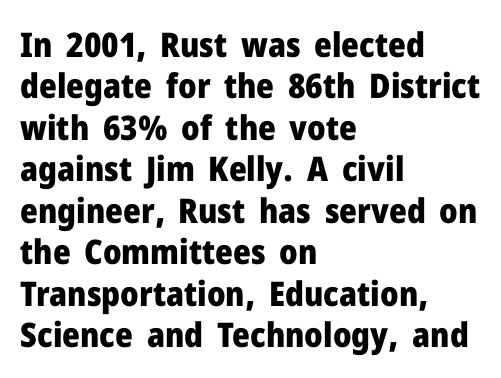
{"serif": "no", "italic": "no", "bold": "yes", "weight": "heavy", "width": "normal", "stroke_contrast": "low", "x_height": "medium", "monospaced": "no", "underline": "no", "align": "left", "line_spacing_ratio": 1.22, "letter_spacing": "normal", "letter_spacing_em": 0.0, "glyph_px": 34}
